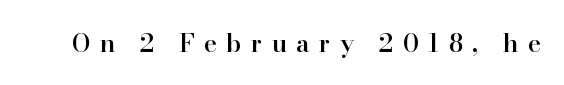
The image shows 25 px text type, upright; set unusually wide letter spacing (+0.37 em), not underlined.
